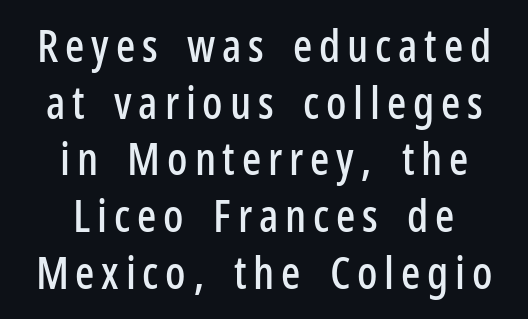
{"serif": "no", "italic": "no", "width": "condensed", "stroke_contrast": "low", "x_height": "medium", "monospaced": "no", "underline": "no", "align": "center", "line_spacing": "normal", "line_spacing_ratio": 1.26, "glyph_px": 45}
